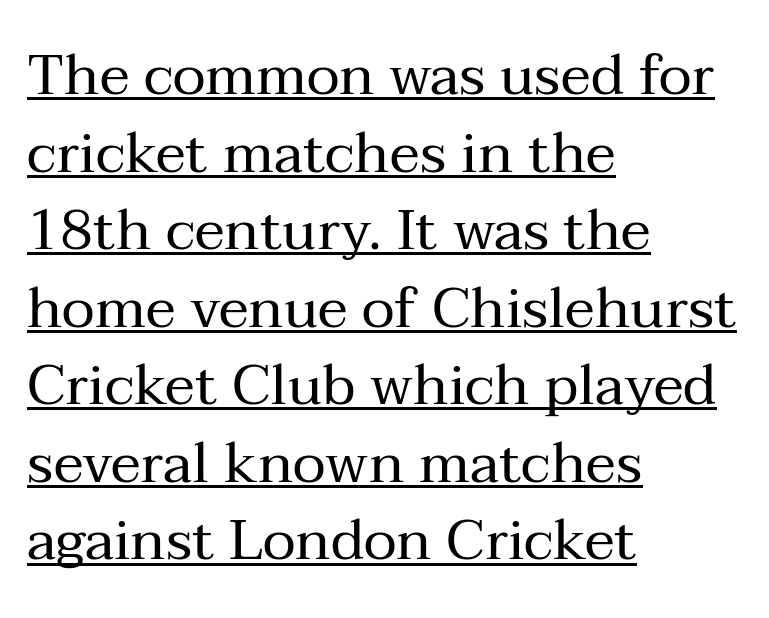
{"serif": "yes", "italic": "no", "bold": "no", "weight": "regular", "width": "normal", "stroke_contrast": "medium", "x_height": "medium", "monospaced": "no", "underline": "yes", "align": "left", "line_spacing": "normal", "line_spacing_ratio": 1.36, "letter_spacing": "normal", "letter_spacing_em": 0.0, "glyph_px": 57}
